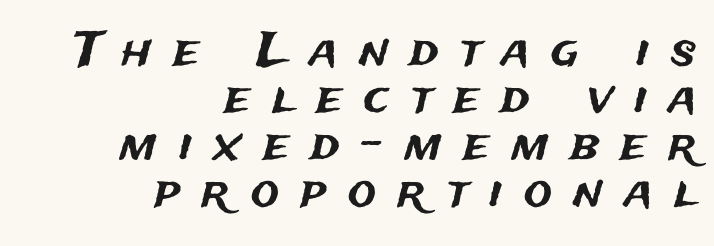
The image shows 47 px sans-serif type; set right-aligned, tight line spacing (1.0x), unusually wide letter spacing (+0.46 em), not underlined; medium stroke contrast and a medium x-height.
